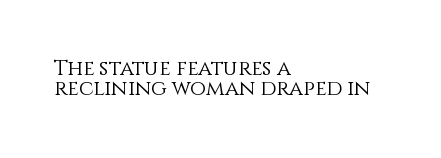
The image shows 21 px text type, upright; set left-aligned, tight line spacing (0.96x), normal letter spacing, not underlined.
